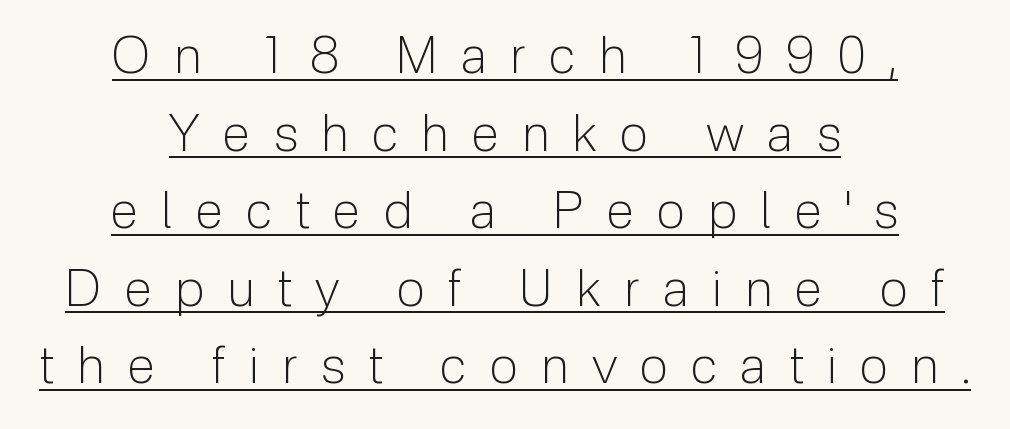
Stroke mass is kept to a normal reading level or below. The type family on display is of the sans-serif kind. Upright lettering throughout. Regular leading. Is the letter spacing exaggerated? Yes — the characters are pushed far apart.
